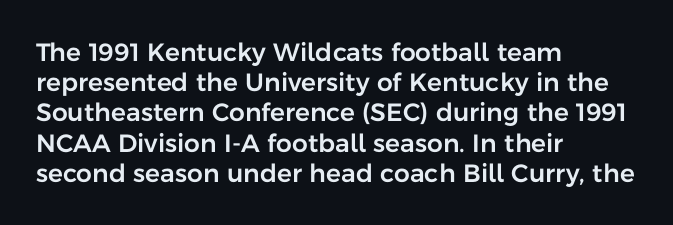
The image shows 25 px text type, upright; set left-aligned, line spacing 1.21x, normal letter spacing, not underlined.
